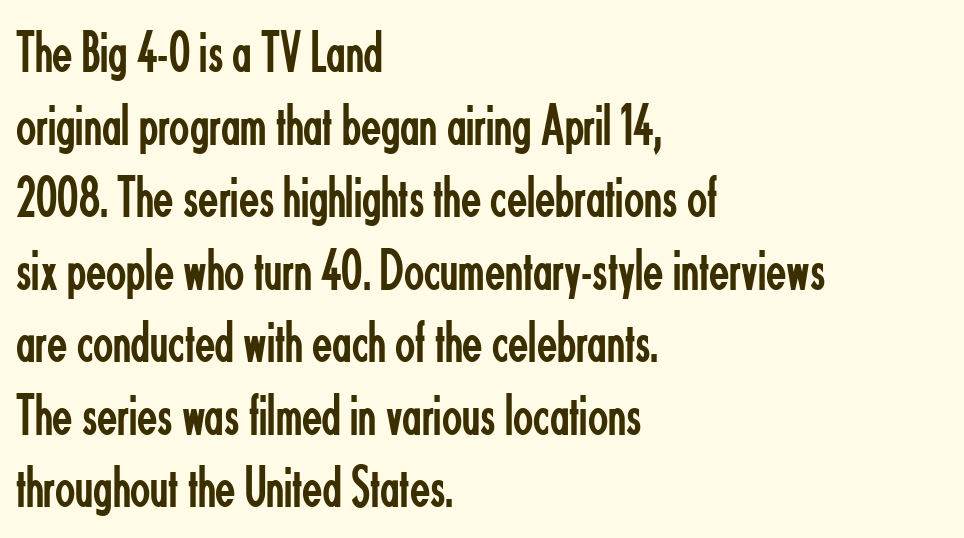
{"serif": "no", "italic": "no", "bold": "no", "weight": "regular", "width": "condensed", "stroke_contrast": "low", "x_height": "small", "monospaced": "no", "underline": "no", "align": "left", "line_spacing_ratio": 1.23, "letter_spacing": "normal", "letter_spacing_em": 0.0, "glyph_px": 59}
